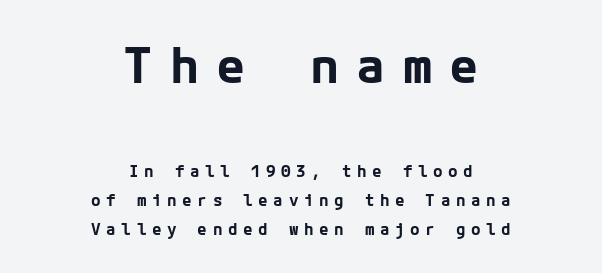
A clean baseline with only descenders dipping below it. Unlike a traditional serif, this face leaves its strokes unadorned. Large over small — that's the arrangement of the two blocks here. The paragraph shown floats in the horizontal middle. Notice how thick the strokes are: this is what a full bold looks like.
